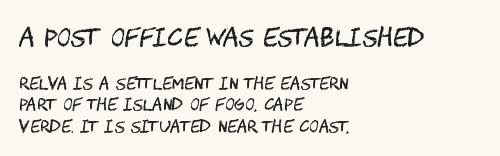
Q: Is the text bold? A: No.
Q: Is the text italic (slanted)? A: No, it is upright.
Q: Is the text underlined? A: No.
Q: How is the paragraph aligned? A: Left-aligned.
Q: Is the spacing between letters normal or unusually wide? A: Normal.
Q: Is the spacing between lines tight, normal or loose? A: Normal.
Q: Which block of text is set in a larger size, the first (top) or the second (bottom)? A: The first (top) one.
